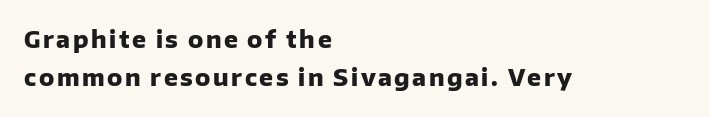
The image shows 23 px bold type, upright; set left-aligned, normal line spacing (1.66x), not underlined.
